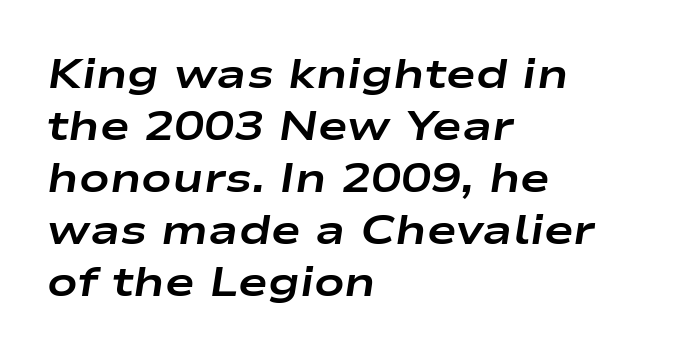
The image shows 40 px bold, wide type, italic (leaning right); set left-aligned, normal line spacing (1.3x), normal letter spacing, not underlined; low stroke contrast and a medium x-height.
